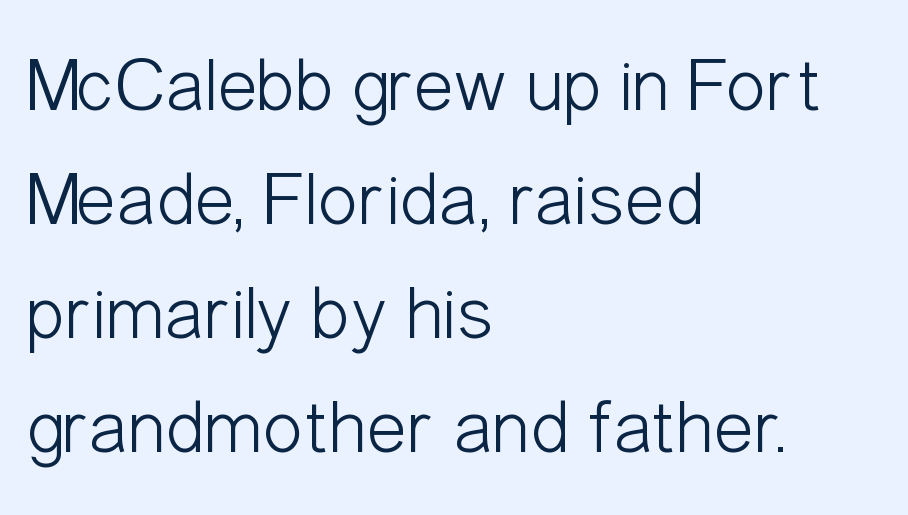
Q: Is the text bold? A: No.
Q: Is the text italic (slanted)? A: No, it is upright.
Q: Is the typeface a serif or a sans-serif typeface? A: Sans-serif.
Q: Is the text underlined? A: No.
Q: How is the paragraph aligned? A: Left-aligned.
Q: Is the spacing between letters normal or unusually wide? A: Normal.
Q: Is the spacing between lines tight, normal or loose? A: Normal.
Q: Width (condensed, normal, or wide)? A: Condensed.
Q: Stroke contrast? A: Low.
Q: x-height? A: Medium.
Q: Monospaced? A: No.
